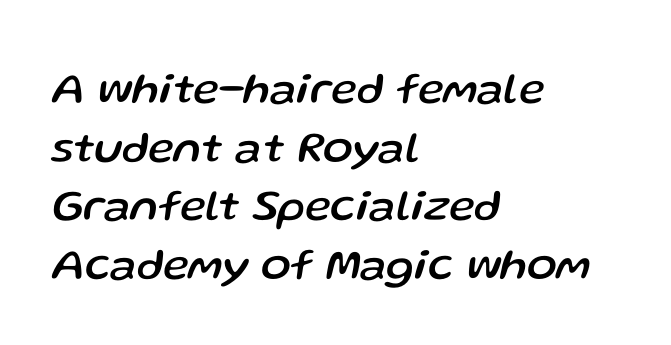
The image shows 44 px text type, italic (leaning right); set left-aligned, normal line spacing (1.33x), normal letter spacing, not underlined; low stroke contrast and a medium x-height.
